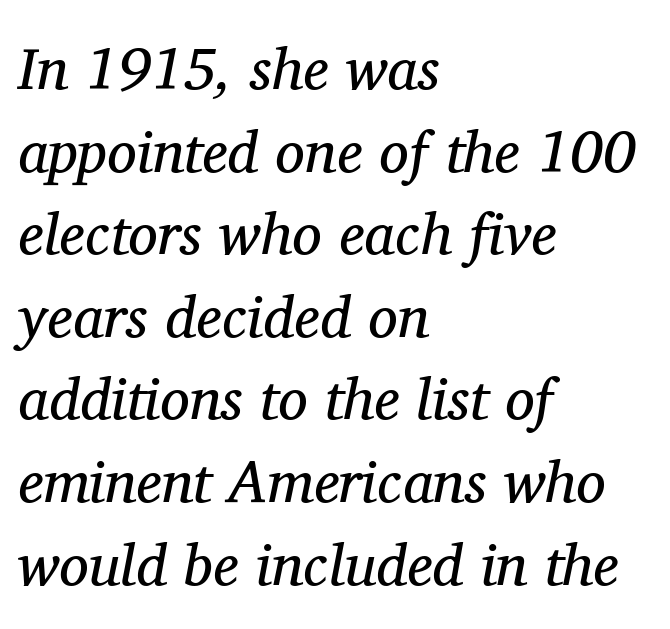
The axis of the letterforms is tilted away from vertical. Layout note: lines flush left. Between one letter and the next there's only the usual sliver of space. Regular leading. A clean baseline with only descenders dipping below it.
